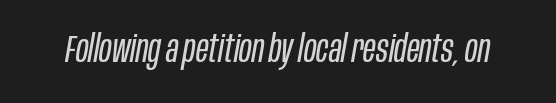
The image shows 38 px regular-weight, condensed type, italic (leaning right); set normal letter spacing, not underlined; low stroke contrast and a large x-height.
